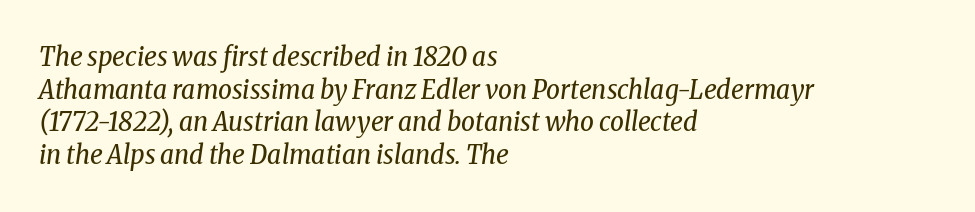
{"italic": "yes", "lean": "right", "slant_degrees": 8, "bold": "no", "underline": "no", "align": "left", "line_spacing_ratio": 1.21, "letter_spacing": "normal", "letter_spacing_em": 0.0, "glyph_px": 27}
